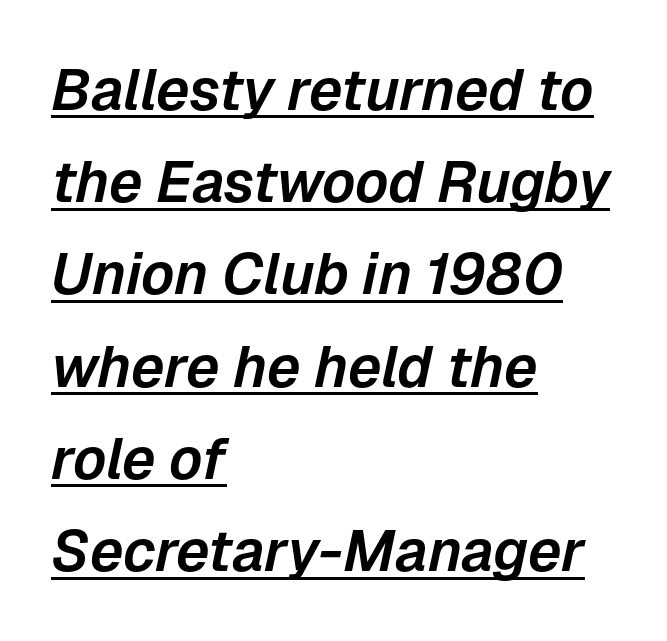
The font's italic variant was chosen for this text. Is the block centered? No — it sits flush against the left margin. Spacing between characters is what you'd get straight out of the box. Underlining? Definitely there. In terms of leading, this rendering sits right in the middle.
